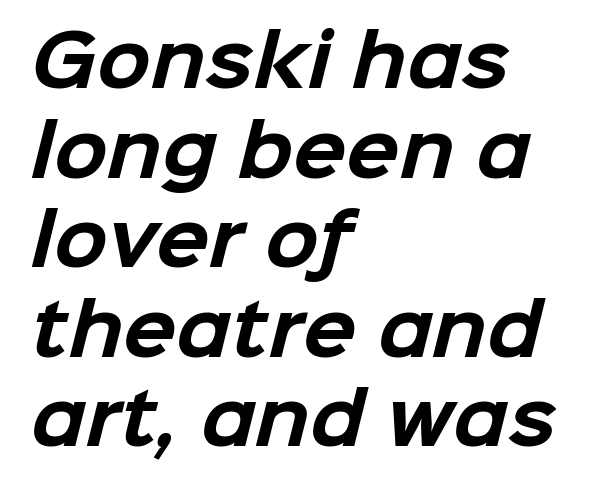
To sum up the face: it is a sans, with no serifs. Visually the block forms a straight wall on the left and a jagged coastline on the right. The rows are spaced the way most documents space them. Students, note that the glyphs here touch the page at normal intervals. Decoration check: the copy has no underline. Each letter keeps its own natural width here, so spacing adapts to shape.
